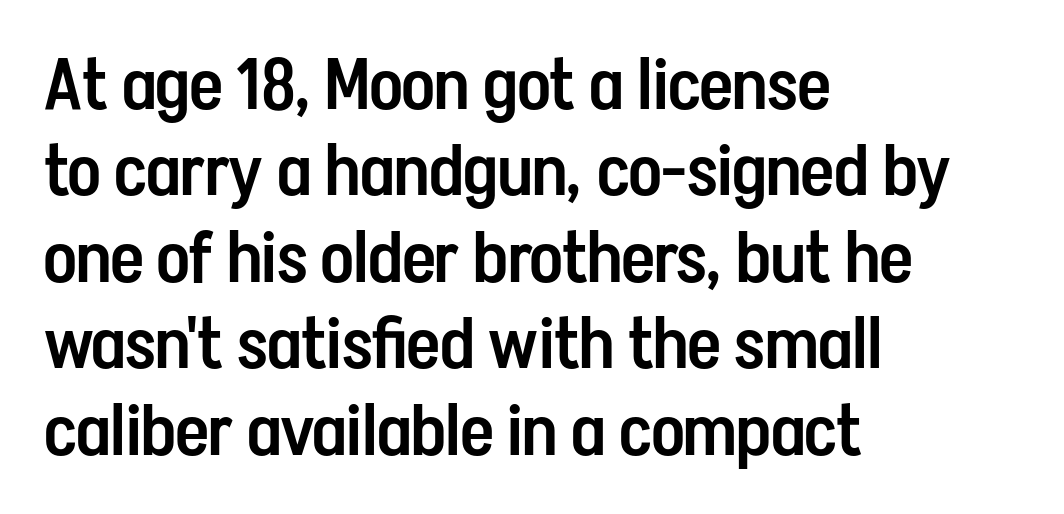
Q: Is the text bold? A: Semi-bold.
Q: Is the text italic (slanted)? A: No, it is upright.
Q: Is the typeface a serif or a sans-serif typeface? A: Sans-serif.
Q: Is the text underlined? A: No.
Q: How is the paragraph aligned? A: Left-aligned.
Q: Is the spacing between letters normal or unusually wide? A: Normal.
Q: Width (condensed, normal, or wide)? A: Condensed.
Q: Stroke contrast? A: Low.
Q: x-height? A: Medium.
Q: Monospaced? A: No.
